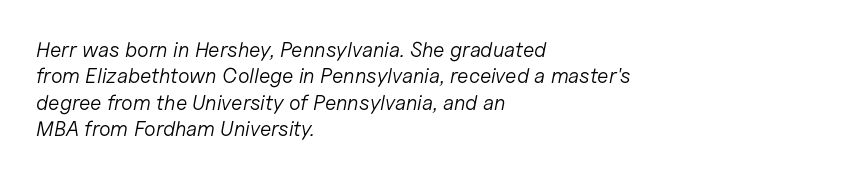
Q: Is the text bold? A: No.
Q: Is the text italic (slanted)? A: Yes, it leans right by about 11 degrees.
Q: Is the text underlined? A: No.
Q: How is the paragraph aligned? A: Left-aligned.
Q: Is the spacing between letters normal or unusually wide? A: Normal.
Q: Is the spacing between lines tight, normal or loose? A: Normal.
